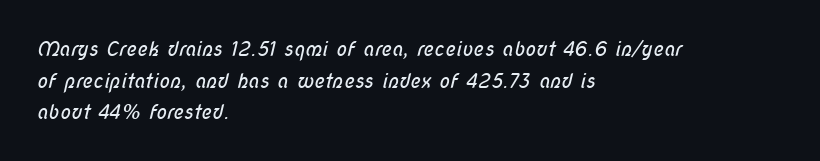
The image shows 20 px text type; set left-aligned, normal line spacing (1.58x), normal letter spacing, not underlined.
